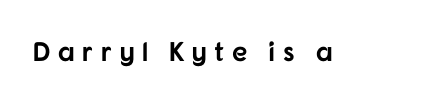
Look at the tracking — it's clearly loosened, letters drifting apart. Notice how the stems are strictly vertical — no italics here. Bold? Absolutely — the strokes are thick and heavy. Just letters on the line, the space beneath them empty.
